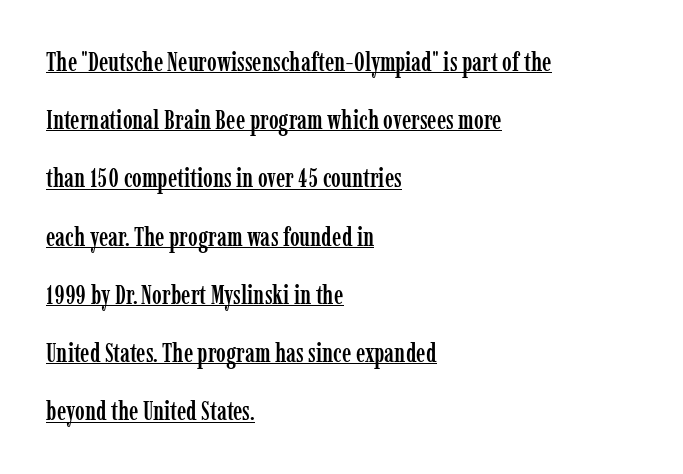
Q: Is the text italic (slanted)? A: No, it is upright.
Q: Is the text underlined? A: Yes.
Q: How is the paragraph aligned? A: Left-aligned.
Q: Is the spacing between letters normal or unusually wide? A: Normal.
Q: Is the spacing between lines tight, normal or loose? A: Loose.
